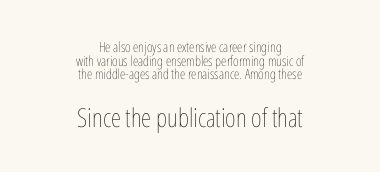
Q: Is the text bold? A: No.
Q: Is the text italic (slanted)? A: No, it is upright.
Q: Is the text underlined? A: No.
Q: How is the paragraph aligned? A: Centered.
Q: Is the spacing between letters normal or unusually wide? A: Normal.
Q: Is the spacing between lines tight, normal or loose? A: Tight.
Q: Which block of text is set in a larger size, the first (top) or the second (bottom)? A: The second (bottom) one.
